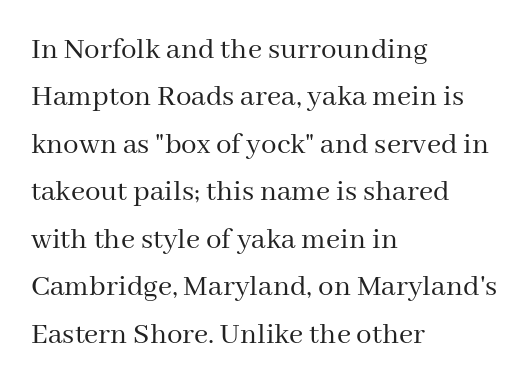
{"serif": "yes", "italic": "no", "bold": "no", "weight": "regular", "width": "normal", "stroke_contrast": "medium", "x_height": "medium", "monospaced": "no", "underline": "no", "align": "left", "line_spacing": "normal", "line_spacing_ratio": 1.53, "letter_spacing": "normal", "letter_spacing_em": 0.0, "glyph_px": 31}
